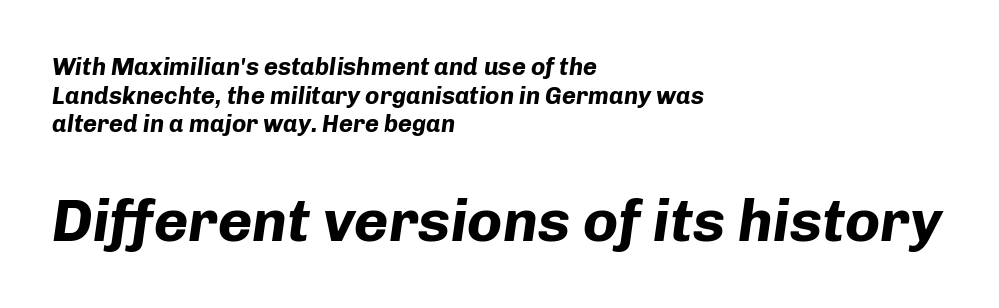
{"italic": "yes", "lean": "right", "slant_degrees": 8, "bold": "yes", "weight": "bold", "width": "normal", "stroke_contrast": "low", "x_height": "medium", "monospaced": "no", "underline": "no", "align": "left", "line_spacing_ratio": 1.19, "letter_spacing": "normal", "letter_spacing_em": 0.0, "larger_block": "second", "size_ratio": 2.46, "glyph_px": 59}
